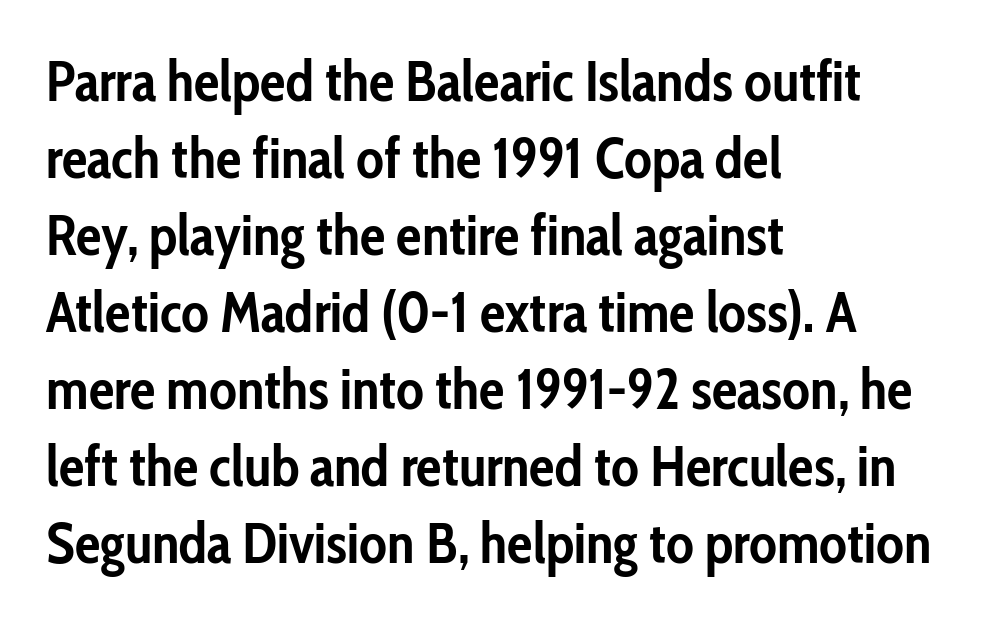
Q: Is the text bold? A: Yes.
Q: Is the text italic (slanted)? A: No, it is upright.
Q: Is the typeface a serif or a sans-serif typeface? A: Sans-serif.
Q: Is the text underlined? A: No.
Q: How is the paragraph aligned? A: Left-aligned.
Q: Is the spacing between letters normal or unusually wide? A: Normal.
Q: Is the spacing between lines tight, normal or loose? A: Normal.
Q: Width (condensed, normal, or wide)? A: Condensed.
Q: Stroke contrast? A: Low.
Q: x-height? A: Medium.
Q: Monospaced? A: No.
